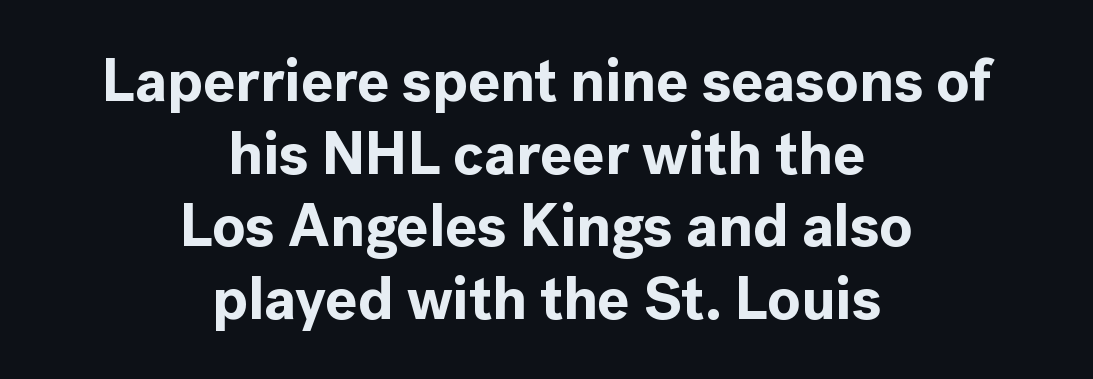
The image shows 60 px bold sans-serif type, upright; set centered, line spacing 1.21x, normal letter spacing, not underlined; a medium x-height.
